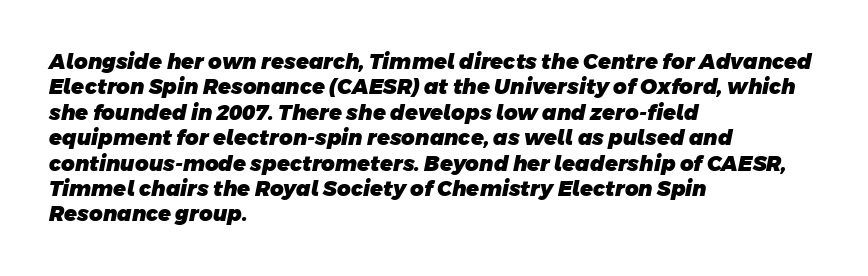
Q: Is the text bold? A: Yes.
Q: Is the text underlined? A: No.
Q: How is the paragraph aligned? A: Left-aligned.
Q: Is the spacing between letters normal or unusually wide? A: Normal.
